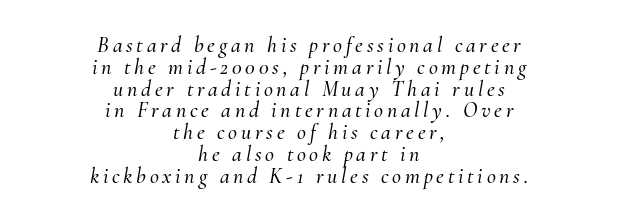
{"italic": "yes", "lean": "right", "slant_degrees": 10, "underline": "no", "align": "center", "line_spacing": "tight", "line_spacing_ratio": 0.99, "glyph_px": 22}
